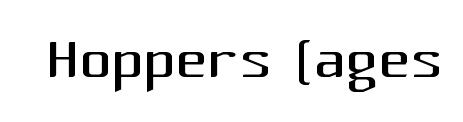
Q: Is the text bold? A: No.
Q: Is the text italic (slanted)? A: No, it is upright.
Q: Is the typeface a serif or a sans-serif typeface? A: Sans-serif.
Q: Is the text underlined? A: No.
Q: Is the spacing between letters normal or unusually wide? A: Normal.
Q: Width (condensed, normal, or wide)? A: Normal.
Q: Stroke contrast? A: Medium.
Q: x-height? A: Medium.
Q: Monospaced? A: No.
